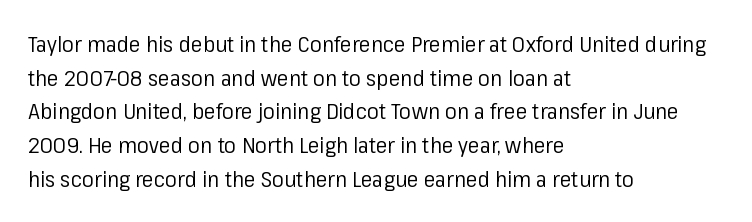
Unbolded letterforms with no extra heft. The letterforms sit shoulder to shoulder at normal distance. Line spacing here is normal. Glance below the letters and you will spot only blank space. Visually the block forms a straight wall on the left and a jagged coastline on the right.
